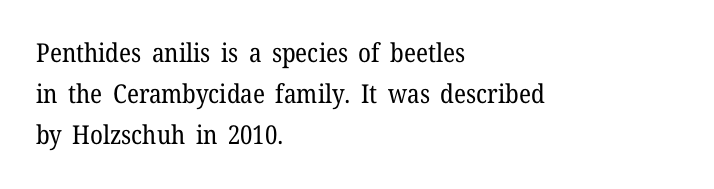
The words here are not underlined. Unbolded letterforms with no extra heft. Quick note: interline space is typical. These lines stack with their left ends in a neat column. Ordinary non-slanted type is in use. Here the glyphs are tracked normally, forming tight word shapes.
